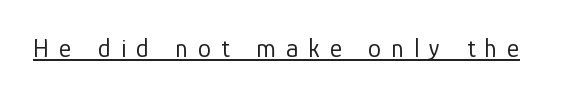
{"italic": "no", "bold": "no", "underline": "yes", "letter_spacing": "wide", "letter_spacing_em": 0.39, "glyph_px": 26}
